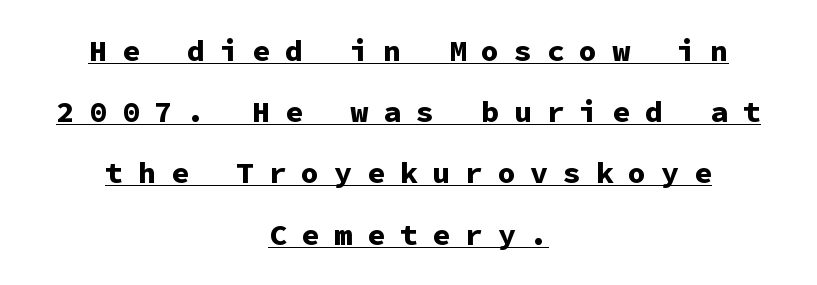
Regarding serifs, this sample does without them. Each letter, wide or thin by design, is forced into the same width here. Weight: bold. Both edges are ragged and mirror each other, which tells us the setting is centered. A typesetter would call this leading open, well beyond the default. The horizontal fit of the characters is loose and conspicuously gappy.
